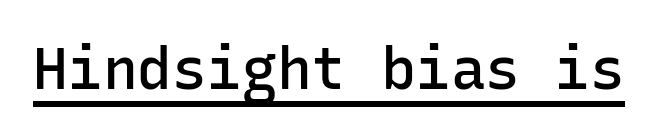
The image shows 58 px semibold sans-serif type, upright, monospaced; set normal letter spacing, underlined; low stroke contrast and a medium x-height.
